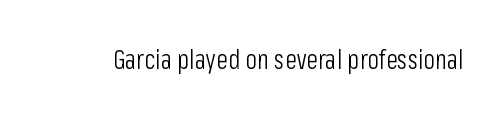
Q: Is the text bold? A: No.
Q: Is the text italic (slanted)? A: No, it is upright.
Q: Is the text underlined? A: No.
Q: Is the spacing between letters normal or unusually wide? A: Normal.
